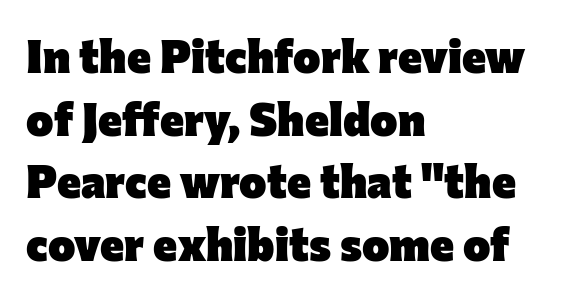
{"serif": "no", "italic": "no", "bold": "yes", "weight": "heavy", "width": "normal", "stroke_contrast": "low", "x_height": "medium", "monospaced": "no", "underline": "no", "align": "left", "line_spacing": "normal", "line_spacing_ratio": 1.36, "letter_spacing": "normal", "letter_spacing_em": 0.0, "glyph_px": 46}
